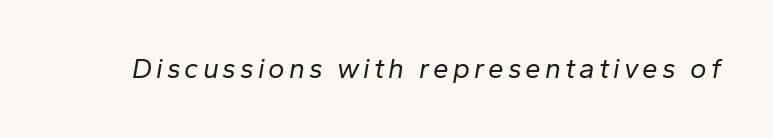
A light-to-regular cut is what we see here. The zone under the glyphs is completely vacant. Character widths vary here, with narrow letters taking less room than wide ones. Is the type slanted? Yes — the strokes lean at a clear angle.
